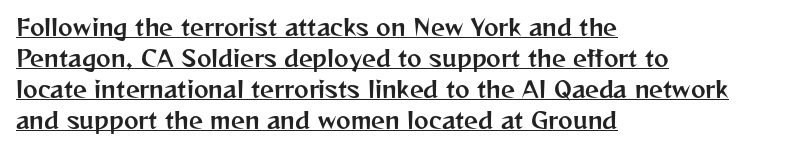
Q: Is the text italic (slanted)? A: No, it is upright.
Q: Is the text underlined? A: Yes.
Q: How is the paragraph aligned? A: Left-aligned.
Q: Is the spacing between letters normal or unusually wide? A: Normal.
Q: Is the spacing between lines tight, normal or loose? A: Normal.
